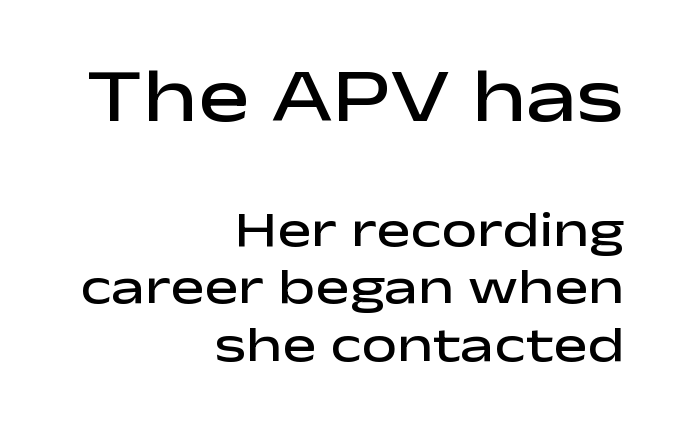
Notice the strokes are somewhat thickened but not fully heavy: this is a semibold. Note the varied advance widths — an 'i' is clearly narrower than an 'm'. If you measured baseline to baseline, you'd find a short distance. The glyphs are unaccompanied by any horizontal stroke below them.
